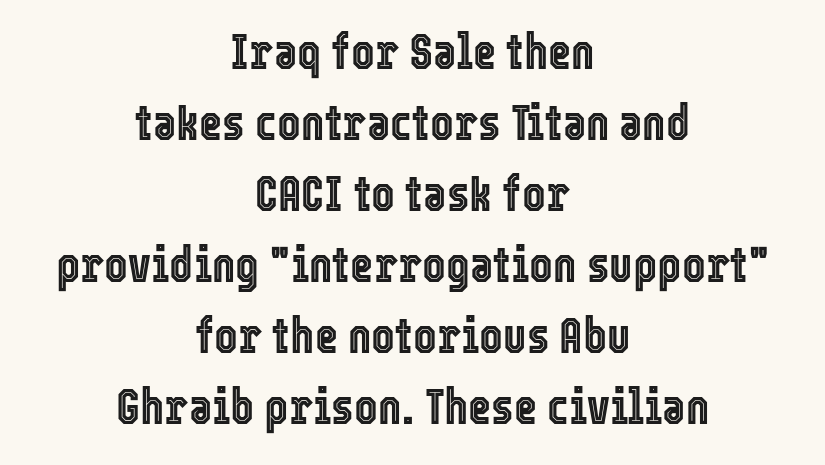
Neither beginnings nor endings align; midpoints do. Every character sits straight up, as roman type does. Glyph-to-glyph distance matches everyday printed text. A clean baseline with only descenders dipping below it. Note the varied advance widths — an 'i' is clearly narrower than an 'm'.
